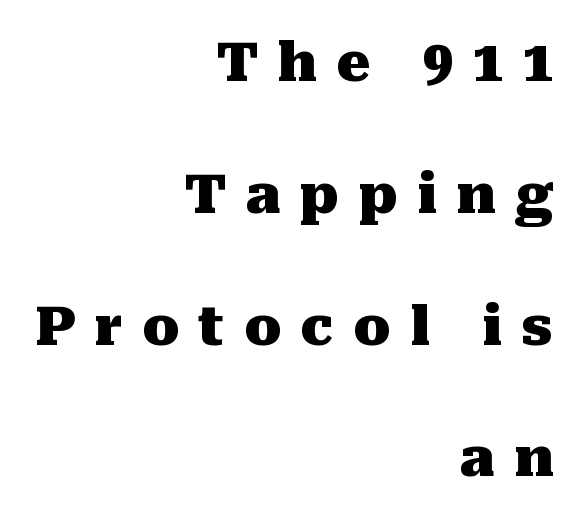
The image shows 54 px heavy serif type, upright; set right-aligned, loose line spacing (2.44x), unusually wide letter spacing (+0.36 em), not underlined; medium stroke contrast and a medium x-height.
